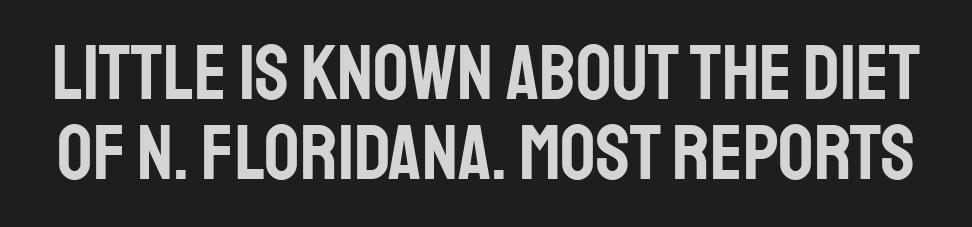
The block of text is dense from top to bottom, with scant space between rows. A typesetter would call this proportional, since set widths differ per character. A sans-serif font was chosen for this passage. The horizontal fit of the characters is conventional and even.
